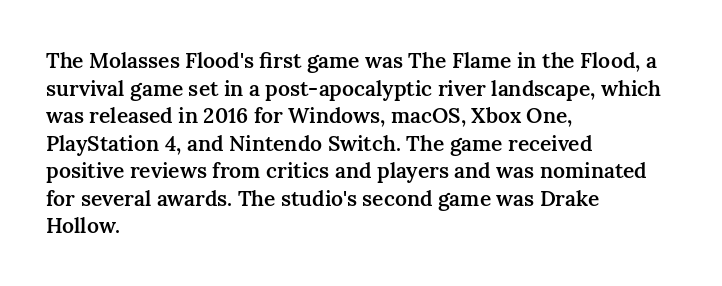
{"italic": "no", "bold": "semi", "underline": "no", "align": "left", "line_spacing": "normal", "line_spacing_ratio": 1.31, "letter_spacing": "normal", "letter_spacing_em": 0.0, "glyph_px": 21}
